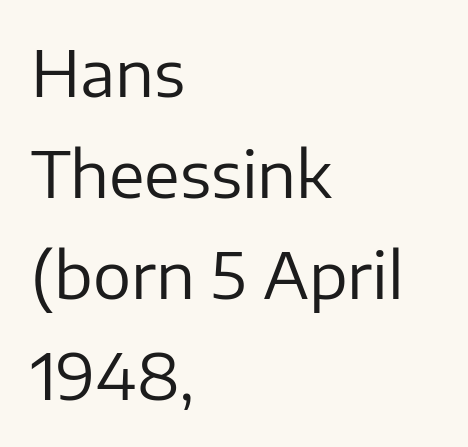
{"serif": "no", "italic": "no", "bold": "no", "weight": "regular", "width": "normal", "stroke_contrast": "low", "x_height": "medium", "monospaced": "no", "underline": "no", "align": "left", "line_spacing": "normal", "line_spacing_ratio": 1.58, "letter_spacing": "normal", "letter_spacing_em": 0.0, "glyph_px": 64}
